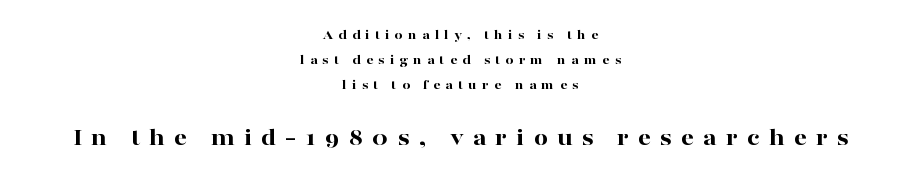
Weight: bold. Which margin do the lines hug? Neither — every line sits in the middle. Does the bottom block carry the larger type? Yes, it does. Posture: vertical. The zone under the glyphs is completely vacant. Words appear elongated and porous because spacing is wide.
